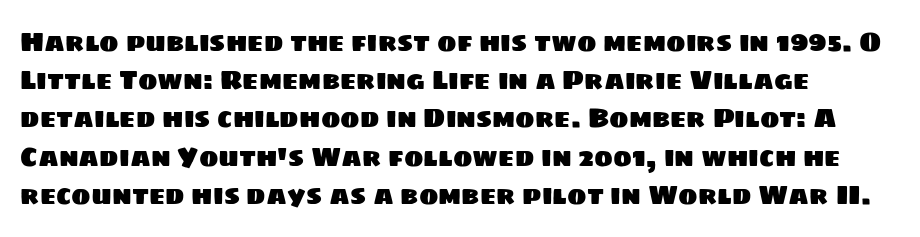
These lines sit exactly where default settings would place them. Compared with a centered layout, this one pins lines to the left instead. Each word holds together tightly as a unit, with standard inter-letter gaps. Unmarked baselines from the first word to the last.
